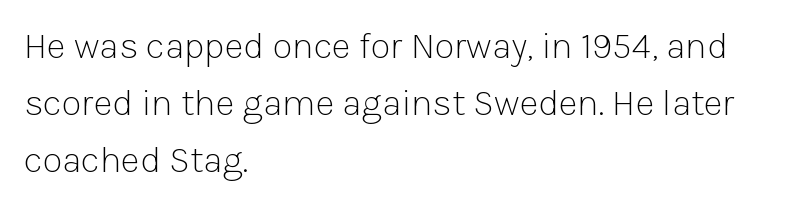
The image shows 37 px light sans-serif type, upright; set left-aligned, normal line spacing (1.54x), normal letter spacing, not underlined; low stroke contrast and a medium x-height.
